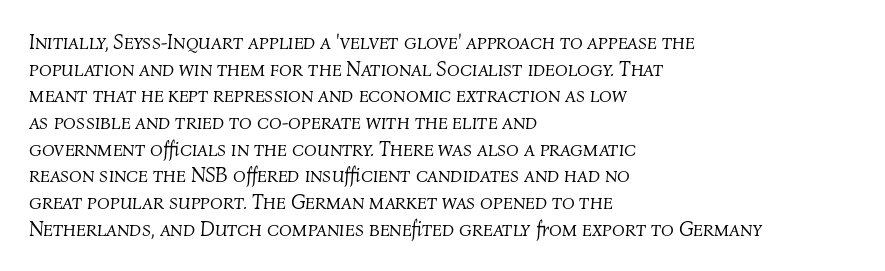
Q: Is the text bold? A: No.
Q: Is the text italic (slanted)? A: Yes, it leans right by about 4 degrees.
Q: Is the text underlined? A: No.
Q: How is the paragraph aligned? A: Left-aligned.
Q: Is the spacing between letters normal or unusually wide? A: Normal.
Q: Is the spacing between lines tight, normal or loose? A: Normal.
